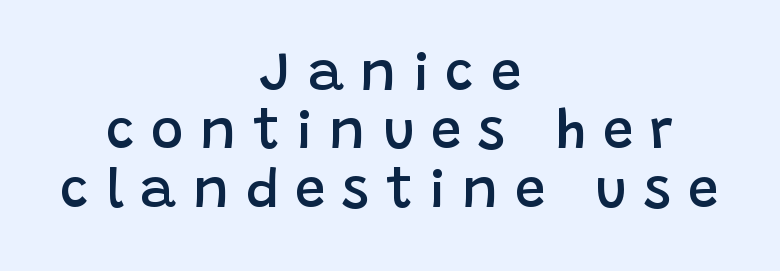
The image shows 55 px semibold sans-serif type, upright; set centered, tight line spacing (1.06x), unusually wide letter spacing (+0.3 em), not underlined; low stroke contrast and a large x-height.
